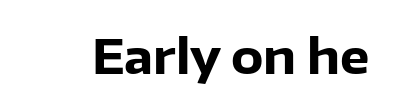
This rendering leaves character spacing at its baseline value. The face used here has the dense, thick strokes of a bold. Look at the bottom of the vertical strokes: they stop flat, with no serifs. The rendering uses natural spacing where letterforms have individual widths.
